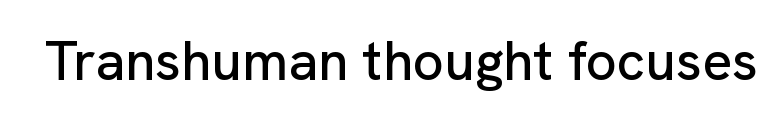
Q: Is the text italic (slanted)? A: No, it is upright.
Q: Is the typeface a serif or a sans-serif typeface? A: Sans-serif.
Q: Is the text underlined? A: No.
Q: Is the spacing between letters normal or unusually wide? A: Normal.
Q: Width (condensed, normal, or wide)? A: Normal.
Q: Stroke contrast? A: Low.
Q: x-height? A: Medium.
Q: Monospaced? A: No.
